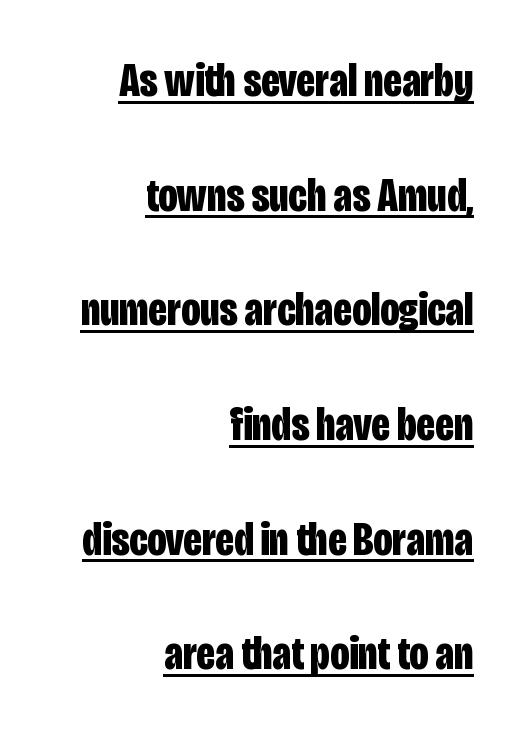
The image shows 47 px bold, condensed sans-serif type, upright; set right-aligned, loose line spacing (2.44x), normal letter spacing, underlined; low stroke contrast and a large x-height.
